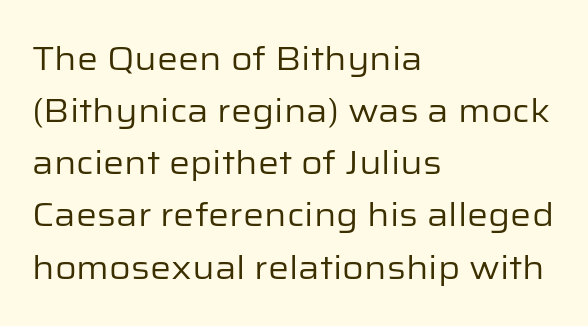
{"serif": "no", "italic": "no", "bold": "no", "weight": "regular", "width": "normal", "stroke_contrast": "low", "x_height": "medium", "monospaced": "no", "underline": "no", "align": "left", "line_spacing": "normal", "line_spacing_ratio": 1.58, "letter_spacing": "normal", "letter_spacing_em": 0.0, "glyph_px": 33}
